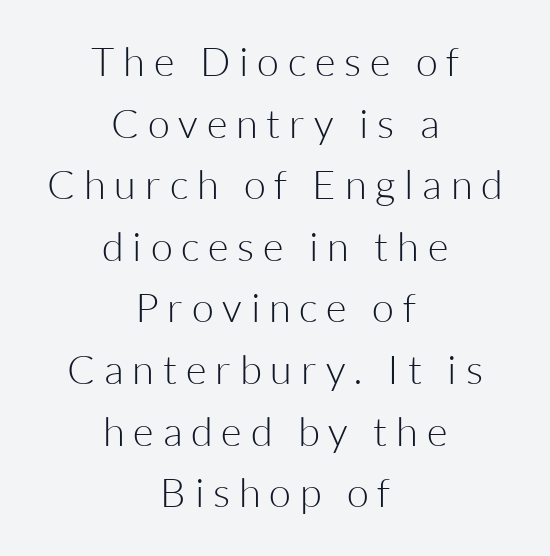
Q: Is the text bold? A: No.
Q: Is the text italic (slanted)? A: No, it is upright.
Q: Is the typeface a serif or a sans-serif typeface? A: Sans-serif.
Q: Is the text underlined? A: No.
Q: How is the paragraph aligned? A: Centered.
Q: Is the spacing between letters normal or unusually wide? A: Unusually wide.
Q: Is the spacing between lines tight, normal or loose? A: Normal.
Q: Width (condensed, normal, or wide)? A: Normal.
Q: Stroke contrast? A: Low.
Q: x-height? A: Medium.
Q: Monospaced? A: No.
